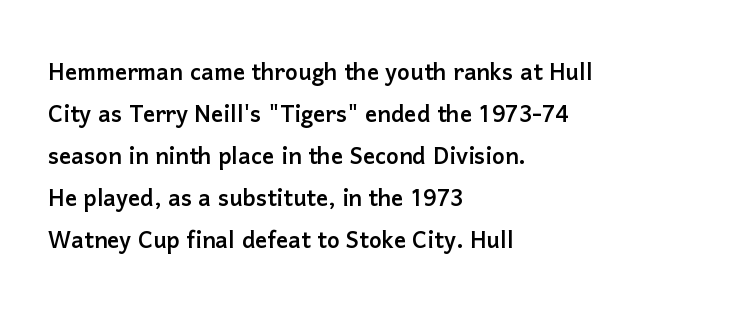
The glyphs in this specimen are sans serif. The lettering holds an erect, upright posture throughout. These lines are set flush left with a ragged right edge. How would I describe the line gaps? Plain and ordinary. These lines are rendered in a variable-pitch font.
